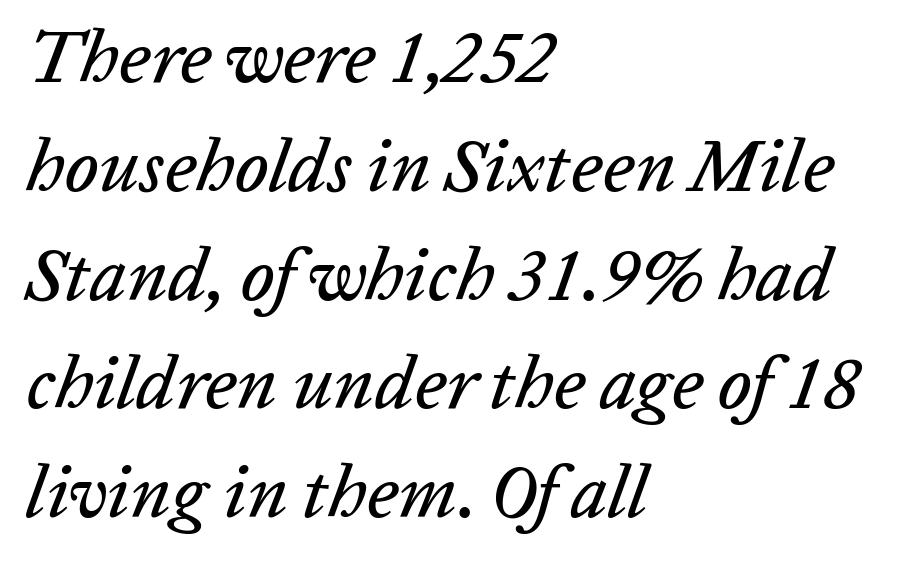
Reading down the column, the eye jumps a familiar distance to each next line. You could call the tracking neutral — neither tight nor loose. The font's italic variant was chosen for this text. Plain, unruled lines of type. The text block is weighted toward the left margin, trailing off unevenly rightward. Is this a fixed-width face? No — the glyphs have proportional, varying widths.
